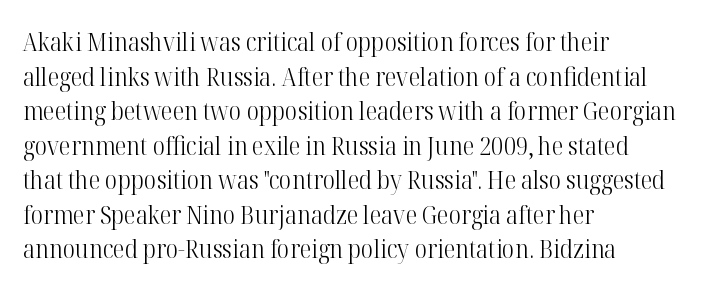
No chunkiness to these letters — they're not bold. A classic flush-left, rag-right setting is used for this passage. One glance says typical: line gaps are just what's usual. The letters sit at their default tracking, neither squeezed nor spread.
